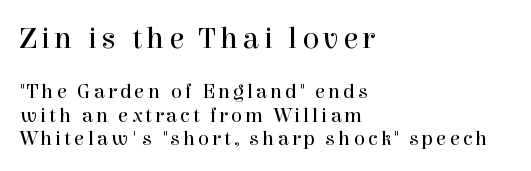
Alignment: flush left. Note the varied advance widths — an 'i' is clearly narrower than an 'm'. The letters look calm and open, with moderate or lighter stems. Nope, not italic — everything's standing straight. Top chunk: large. Bottom chunk: small. Observe the serifs anchoring each vertical stroke in this sample.
